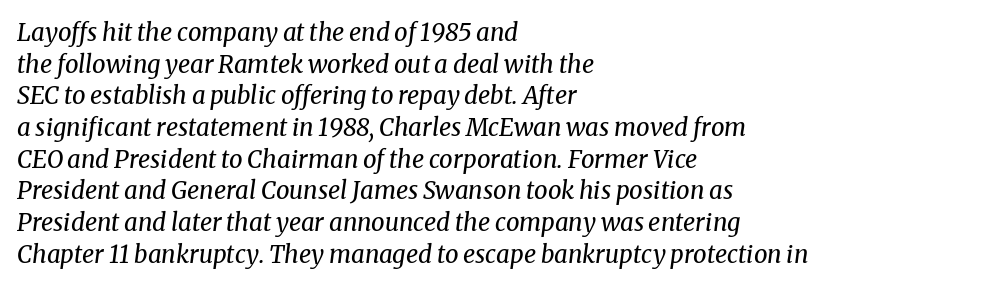
Q: Is the text bold? A: No.
Q: Is the text italic (slanted)? A: Yes, it leans right by about 8 degrees.
Q: Is the text underlined? A: No.
Q: How is the paragraph aligned? A: Left-aligned.
Q: Is the spacing between letters normal or unusually wide? A: Normal.
Q: Is the spacing between lines tight, normal or loose? A: Normal.
